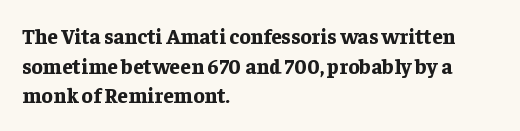
{"italic": "no", "bold": "yes", "underline": "no", "align": "left", "line_spacing": "normal", "line_spacing_ratio": 1.41, "letter_spacing": "normal", "letter_spacing_em": 0.0, "glyph_px": 21}
